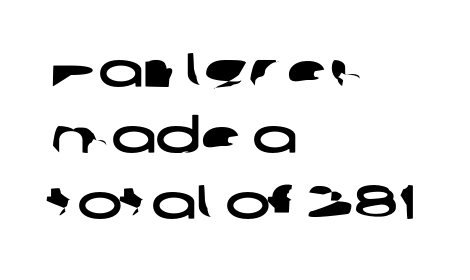
Q: Is the typeface a serif or a sans-serif typeface? A: Sans-serif.
Q: Is the text underlined? A: No.
Q: How is the paragraph aligned? A: Left-aligned.
Q: Is the spacing between letters normal or unusually wide? A: Normal.
Q: Is the spacing between lines tight, normal or loose? A: Normal.
Q: Width (condensed, normal, or wide)? A: Wide.
Q: Stroke contrast? A: Low.
Q: x-height? A: Medium.
Q: Monospaced? A: No.
